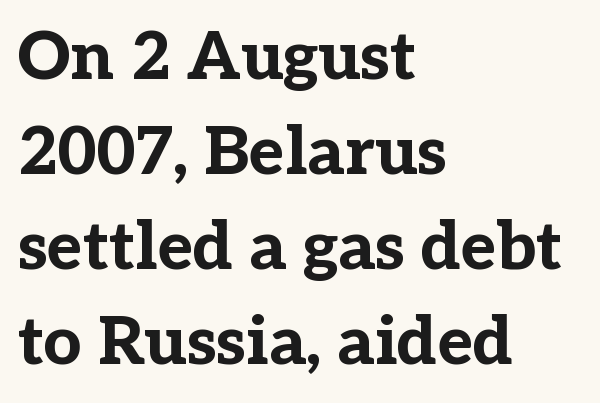
The image shows 67 px bold serif type, upright; set left-aligned, normal line spacing (1.42x), normal letter spacing, not underlined; low stroke contrast and a medium x-height.
